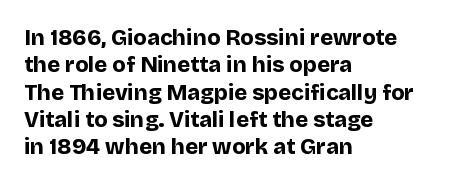
{"italic": "no", "bold": "yes", "underline": "no", "align": "left", "line_spacing_ratio": 1.24, "letter_spacing": "normal", "letter_spacing_em": 0.0, "glyph_px": 22}
